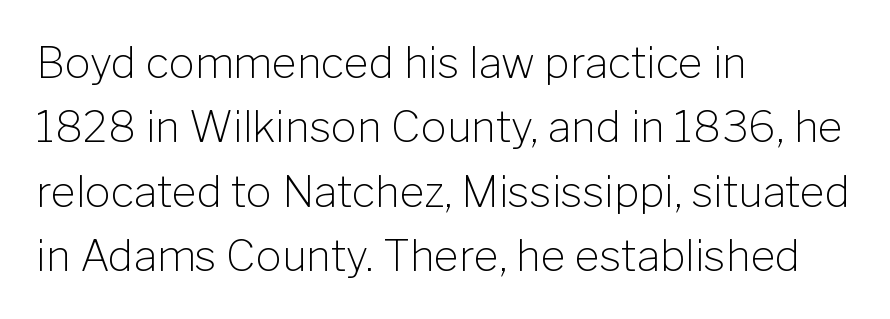
The image shows 43 px light sans-serif type, upright; set left-aligned, normal line spacing (1.5x), normal letter spacing, not underlined; low stroke contrast and a medium x-height.
